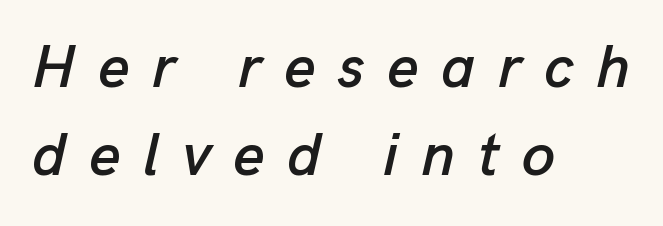
{"italic": "yes", "lean": "right", "slant_degrees": 13, "width": "normal", "stroke_contrast": "low", "x_height": "medium", "monospaced": "no", "underline": "no", "align": "left", "line_spacing": "normal", "line_spacing_ratio": 1.47, "letter_spacing": "wide", "letter_spacing_em": 0.38, "glyph_px": 60}
